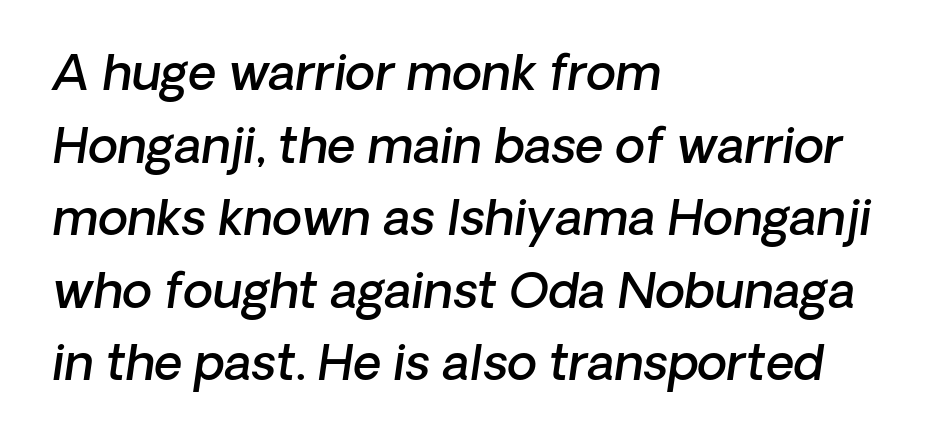
Has an underline been added? It has not. Looking at the ascenders, they clearly lean. Line starts are locked; line ends wander. This block has exactly the height ordinary leading produces. The characters look somewhat weighty, a semibold short of true bold.
